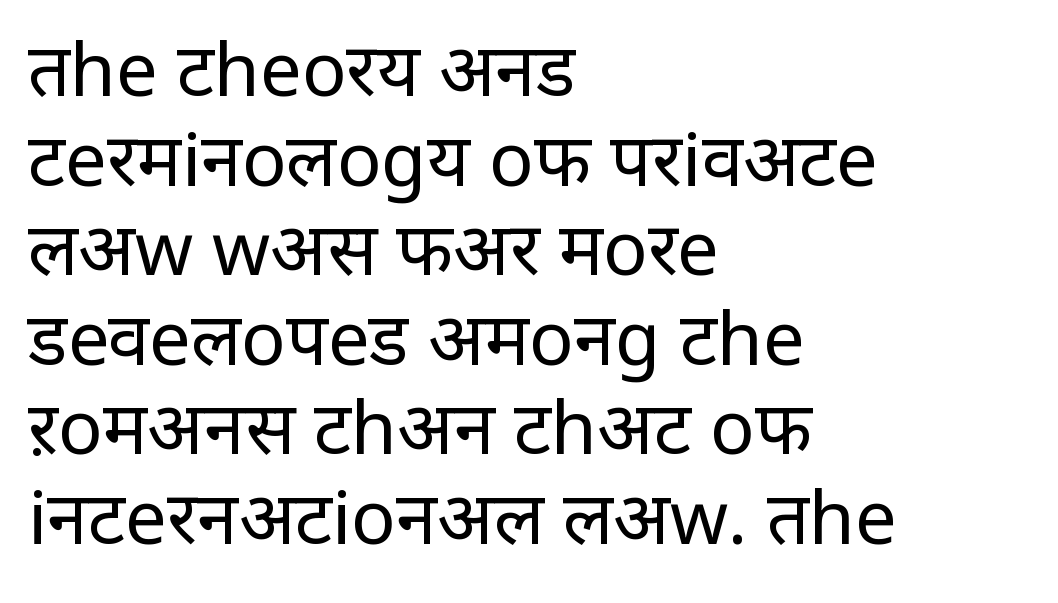
Q: Is the text bold? A: No.
Q: Is the text italic (slanted)? A: No, it is upright.
Q: Is the typeface a serif or a sans-serif typeface? A: Sans-serif.
Q: Is the text underlined? A: No.
Q: How is the paragraph aligned? A: Left-aligned.
Q: Is the spacing between letters normal or unusually wide? A: Normal.
Q: Width (condensed, normal, or wide)? A: Normal.
Q: Stroke contrast? A: Low.
Q: x-height? A: Large.
Q: Monospaced? A: No.
